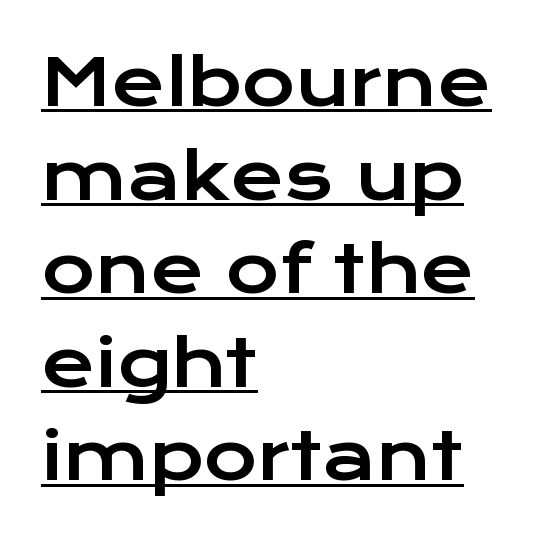
{"serif": "no", "italic": "no", "width": "wide", "stroke_contrast": "low", "x_height": "medium", "monospaced": "no", "underline": "yes", "align": "left", "line_spacing": "normal", "line_spacing_ratio": 1.44, "letter_spacing": "normal", "letter_spacing_em": 0.0, "glyph_px": 65}
